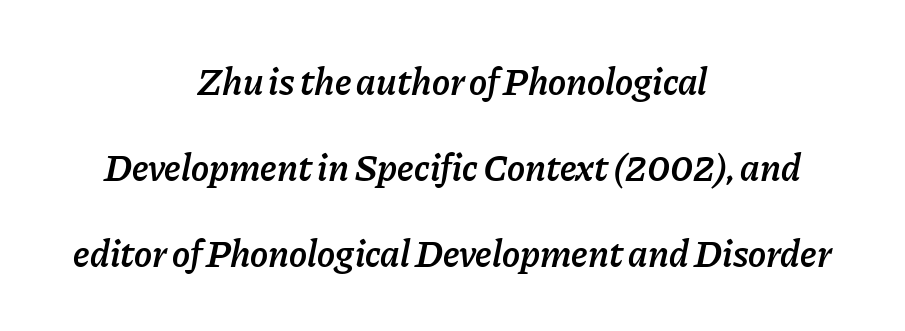
What stands out about the letter spacing? Nothing — it is the standard amount. This block would shrink considerably if given ordinary leading; it's expanded now. Both edges are ragged and mirror each other, which tells us the setting is centered. Observe the lean: these are italic letterforms.
